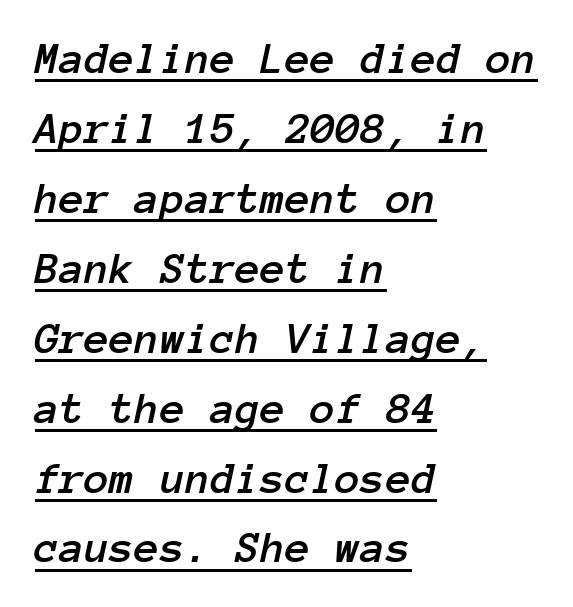
The image shows 46 px text type, italic (leaning right), monospaced; set left-aligned, normal line spacing (1.52x), normal letter spacing, underlined; low stroke contrast and a medium x-height.
